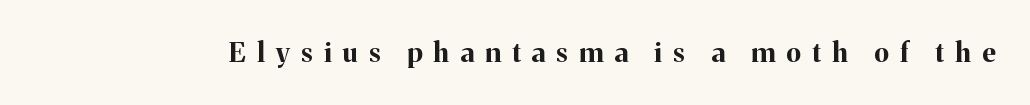
Q: Is the text bold? A: Yes.
Q: Is the text italic (slanted)? A: No, it is upright.
Q: Is the text underlined? A: No.
Q: Is the spacing between letters normal or unusually wide? A: Unusually wide.
